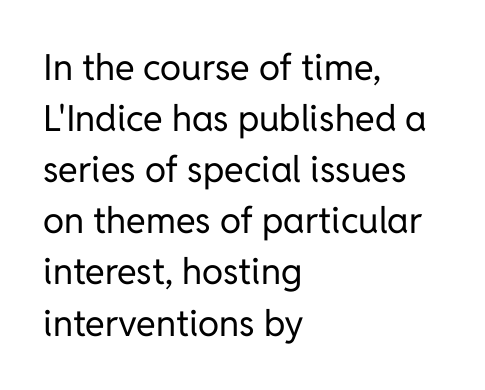
The image shows 36 px regular-weight sans-serif type, upright; set left-aligned, normal line spacing (1.42x), normal letter spacing, not underlined; low stroke contrast and a medium x-height.
